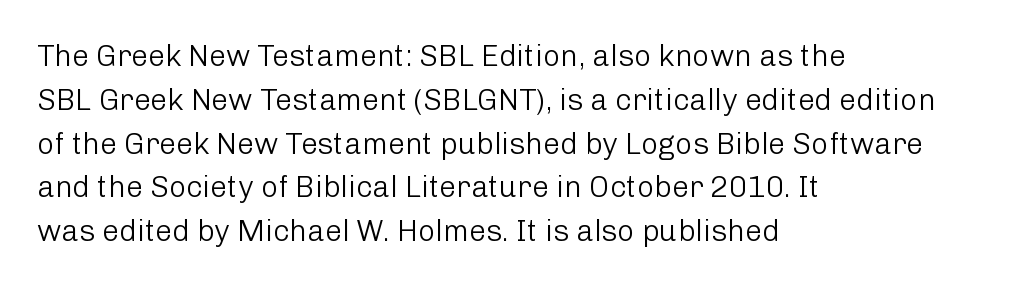
The letters stand upright; this is a roman face. The glyphs in this specimen are sans serif. Whoever set this chose a conventional vertical rhythm. Nothing unusual about the tracking: characters are spaced as the font intends. Alignment: flush left.
